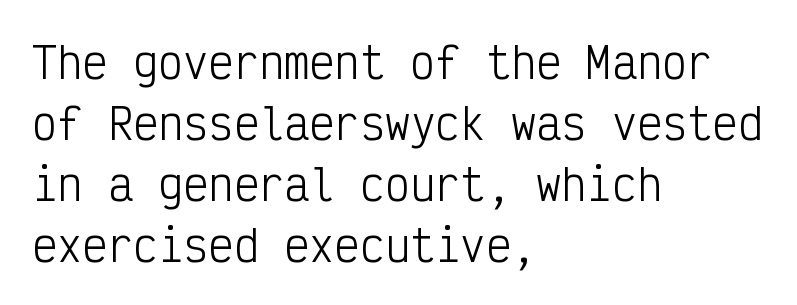
The image shows 42 px light, condensed sans-serif type, upright, monospaced; set left-aligned, normal line spacing (1.45x), normal letter spacing, not underlined; low stroke contrast and a medium x-height.
